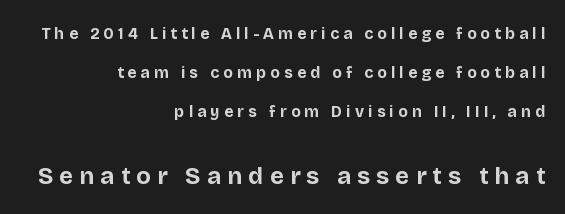
The image shows 24 px bold type, upright; set right-aligned, loose line spacing (2.44x), unusually wide letter spacing (+0.26 em), not underlined; the second (bottom) block is 1.5x larger.
